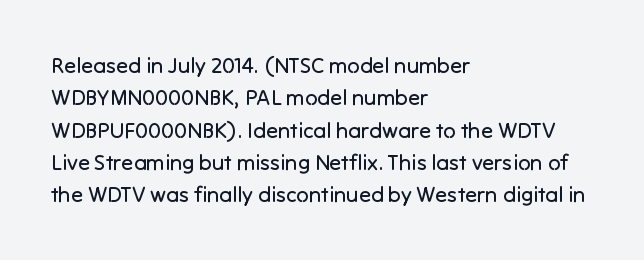
Does extra space separate the letters? No, they use regular spacing. Compared with a typical body face, this is equally light or lighter still. Casual observation: everything's shoved over to the left. This sample keeps an unexceptional amount of space between lines.
